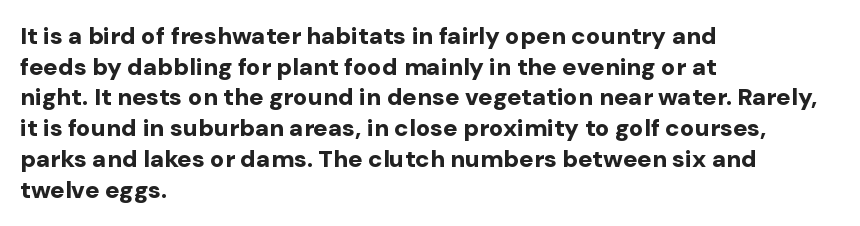
The image shows 24 px bold type, upright; set left-aligned, normal line spacing (1.28x), normal letter spacing, not underlined.
